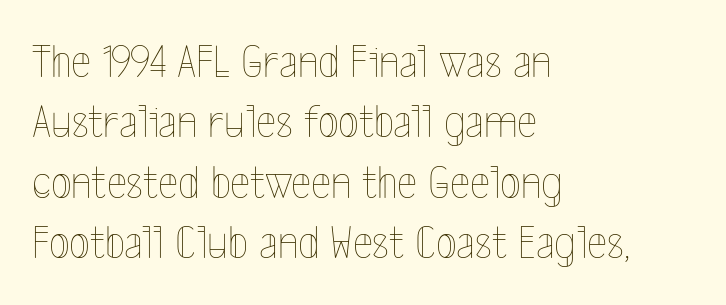
The image shows 48 px thin, condensed type, upright; set left-aligned, normal line spacing (1.26x), normal letter spacing, not underlined; a medium x-height.
